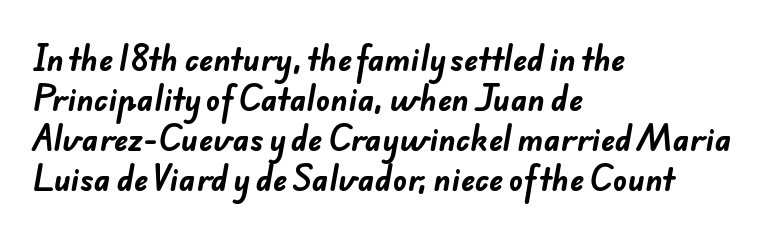
The line-height multiplier appears to be the usual default. Is this a fixed-width face? No — the glyphs have proportional, varying widths. Unlike a traditional serif, this face leaves its strokes unadorned. The horizontal fit of the characters is conventional and even.
